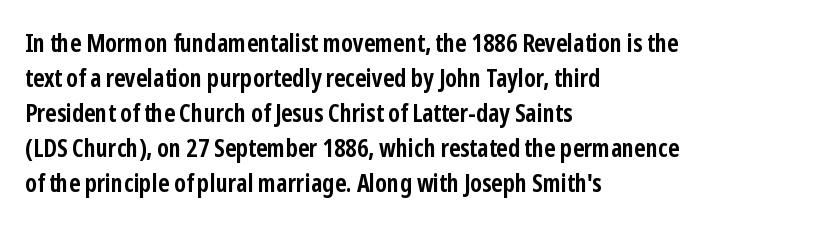
{"italic": "no", "bold": "yes", "underline": "no", "align": "left", "line_spacing": "normal", "line_spacing_ratio": 1.4, "letter_spacing": "normal", "letter_spacing_em": 0.0, "glyph_px": 25}
